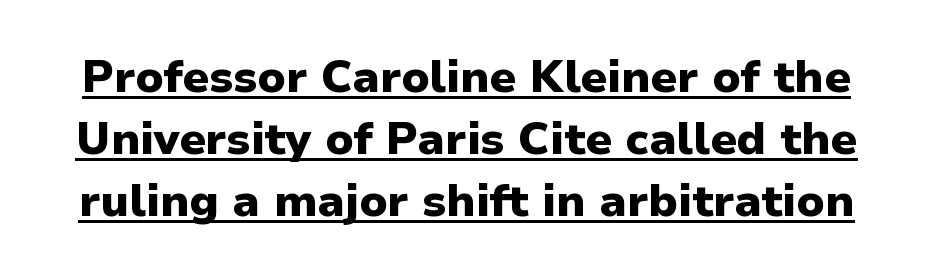
You can tell from the bare stems that sans-serif type was used. How heavy is the stroke? Heavy — this is a bold. The rendering uses the underline text-decoration. Line spacing here is normal. Tracking here is standard; glyphs follow each other at the usual distance. Here the designer chose a conventional face with non-uniform glyph widths.
